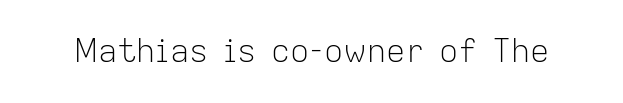
The image shows 32 px light sans-serif type, upright; set normal letter spacing, not underlined; low stroke contrast and a medium x-height.
